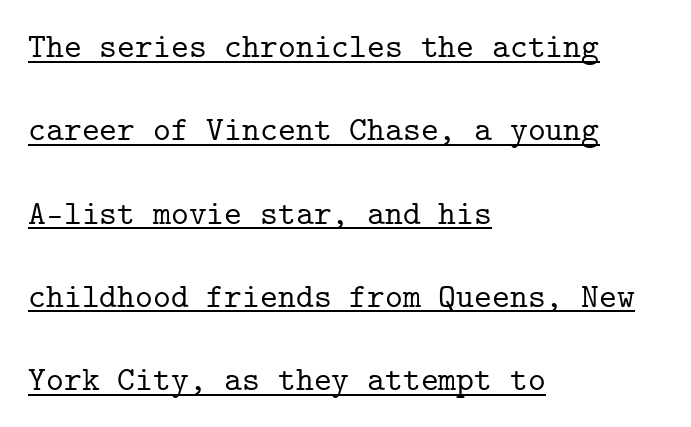
Q: Is the text italic (slanted)? A: No, it is upright.
Q: Is the typeface a serif or a sans-serif typeface? A: Serif.
Q: Is the text underlined? A: Yes.
Q: How is the paragraph aligned? A: Left-aligned.
Q: Is the spacing between letters normal or unusually wide? A: Normal.
Q: Is the spacing between lines tight, normal or loose? A: Loose.
Q: Width (condensed, normal, or wide)? A: Normal.
Q: Stroke contrast? A: Low.
Q: x-height? A: Medium.
Q: Monospaced? A: Yes.
